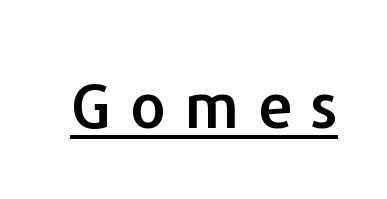
{"serif": "no", "italic": "no", "width": "normal", "stroke_contrast": "low", "x_height": "medium", "monospaced": "no", "underline": "yes", "letter_spacing": "wide", "letter_spacing_em": 0.31, "glyph_px": 62}
